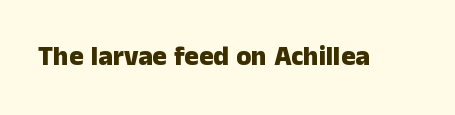
{"italic": "no", "bold": "yes", "underline": "no", "letter_spacing": "normal", "letter_spacing_em": 0.0, "glyph_px": 27}
